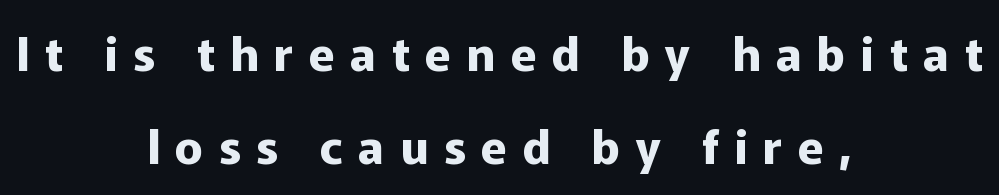
{"serif": "no", "italic": "no", "bold": "yes", "weight": "bold", "width": "normal", "stroke_contrast": "low", "x_height": "medium", "monospaced": "no", "underline": "no", "align": "center", "line_spacing": "loose", "line_spacing_ratio": 1.98, "letter_spacing": "wide", "letter_spacing_em": 0.33, "glyph_px": 47}
